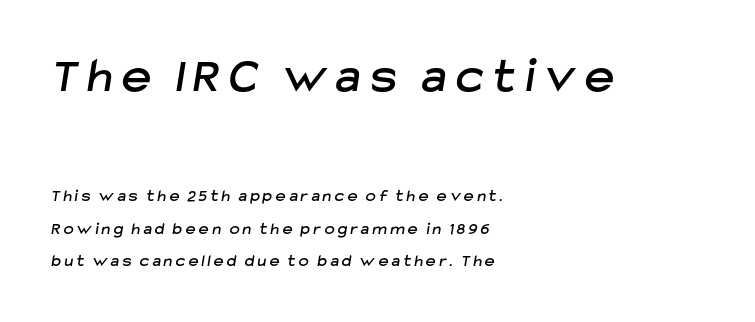
Q: Is the typeface a serif or a sans-serif typeface? A: Sans-serif.
Q: Is the text underlined? A: No.
Q: How is the paragraph aligned? A: Left-aligned.
Q: Is the spacing between letters normal or unusually wide? A: Unusually wide.
Q: Is the spacing between lines tight, normal or loose? A: Loose.
Q: Which block of text is set in a larger size, the first (top) or the second (bottom)? A: The first (top) one.
Q: Width (condensed, normal, or wide)? A: Normal.
Q: Stroke contrast? A: Low.
Q: x-height? A: Medium.
Q: Monospaced? A: No.
